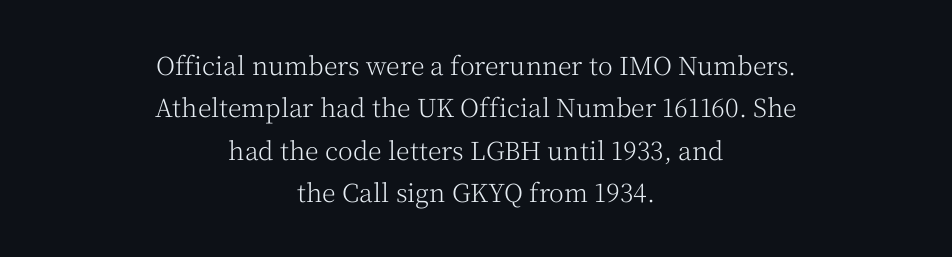
The image shows 25 px text type, upright; set centered, normal line spacing (1.7x), normal letter spacing, not underlined.
